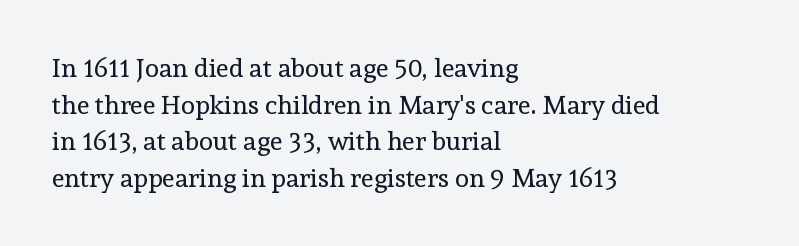
In CSS terms this would be text-align: left. The words here are not underlined. The font is comparable to plain body text, perhaps lighter. Every character sits straight up, as roman type does. The vertical gap from one line to the next is medium. Compared with typical body copy, the letter spacing here is the same.
